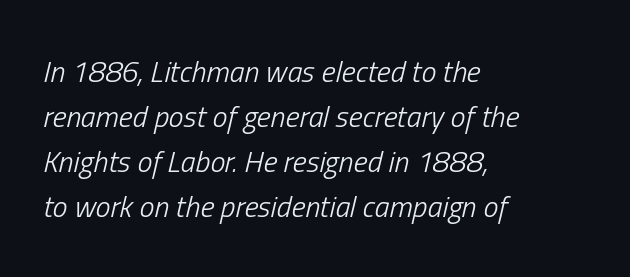
The image shows 30 px light, condensed type, italic (leaning right); set left-aligned, normal line spacing (1.5x), normal letter spacing, not underlined; low stroke contrast and a medium x-height.
